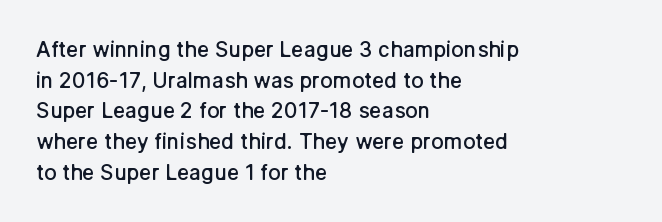
Q: Is the text bold? A: Semi-bold.
Q: Is the text italic (slanted)? A: No, it is upright.
Q: Is the text underlined? A: No.
Q: How is the paragraph aligned? A: Left-aligned.
Q: Is the spacing between letters normal or unusually wide? A: Normal.
Q: Is the spacing between lines tight, normal or loose? A: Normal.
